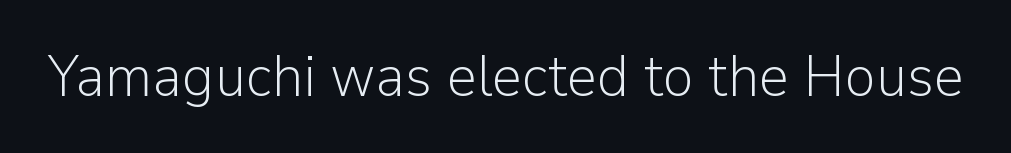
A sans-serif font was chosen for this passage. You could not count columns in this text — the font is proportionally spaced. The words here are not underlined. Tracking value appears to be zero — textbook default spacing. The lettering holds an erect, upright posture throughout. The passage shown is not bold in any degree.
